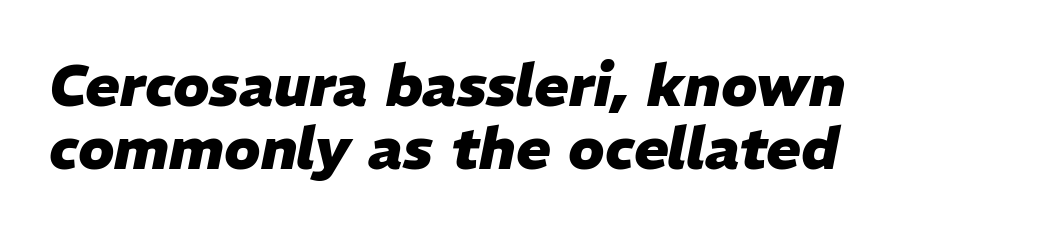
{"italic": "yes", "lean": "right", "slant_degrees": 11, "bold": "yes", "weight": "heavy", "width": "normal", "stroke_contrast": "low", "x_height": "medium", "monospaced": "no", "underline": "no", "align": "left", "line_spacing": "tight", "line_spacing_ratio": 1.08, "letter_spacing": "normal", "letter_spacing_em": 0.0, "glyph_px": 58}
